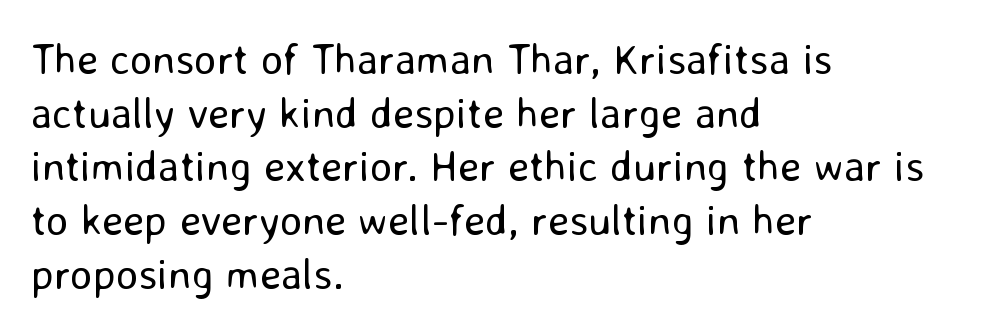
The image shows 43 px regular-weight sans-serif type, upright; set left-aligned, normal line spacing (1.25x), normal letter spacing, not underlined; low stroke contrast and a medium x-height.
